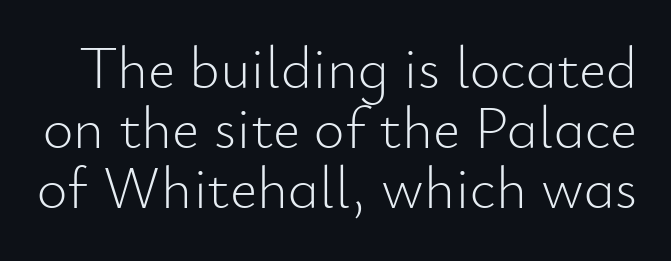
This sample has the flowing, uneven cadence of proportional lettering. The typeface chosen for these lines omits serifs. Is the stroke heavy? The answer is a plain regular-or-lighter. The passage shown has conventional tracking throughout. Letters rest on an invisible, unmarked baseline.
